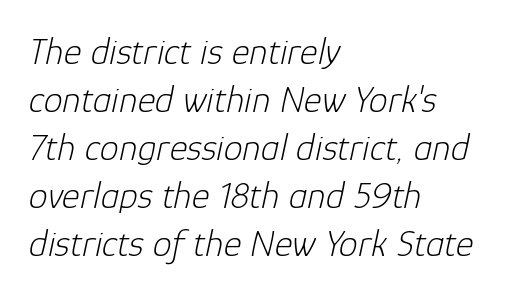
Q: Is the text bold? A: No.
Q: Is the text italic (slanted)? A: Yes, it leans right by about 12 degrees.
Q: Is the text underlined? A: No.
Q: How is the paragraph aligned? A: Left-aligned.
Q: Is the spacing between letters normal or unusually wide? A: Normal.
Q: Is the spacing between lines tight, normal or loose? A: Normal.
Q: Width (condensed, normal, or wide)? A: Normal.
Q: Stroke contrast? A: Low.
Q: x-height? A: Medium.
Q: Monospaced? A: No.
